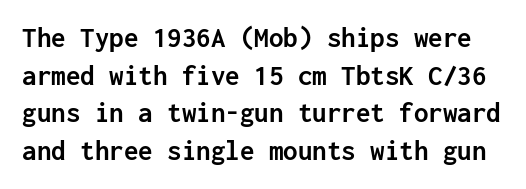
{"serif": "no", "italic": "no", "bold": "yes", "weight": "semibold", "width": "normal", "stroke_contrast": "low", "x_height": "medium", "monospaced": "yes", "underline": "no", "line_spacing": "normal", "line_spacing_ratio": 1.3, "letter_spacing": "normal", "letter_spacing_em": 0.0, "glyph_px": 29}
